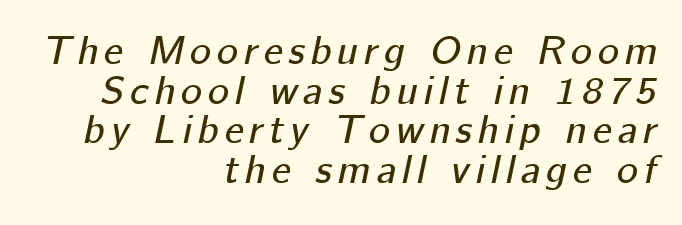
{"italic": "yes", "lean": "right", "slant_degrees": 12, "width": "normal", "stroke_contrast": "low", "x_height": "medium", "monospaced": "no", "underline": "no", "align": "right", "line_spacing": "tight", "line_spacing_ratio": 0.99, "glyph_px": 40}
